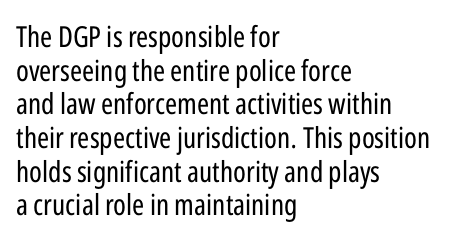
A typesetter would mark this as roman, not italic. Glyph-to-glyph distance matches everyday printed text. Bold? No — there's no thickening of the strokes. Character widths vary here, with narrow letters taking less room than wide ones. The strip under each line holds only bare page.
